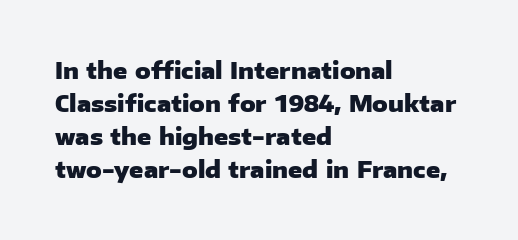
Q: Is the text bold? A: Yes.
Q: Is the text italic (slanted)? A: No, it is upright.
Q: Is the text underlined? A: No.
Q: How is the paragraph aligned? A: Left-aligned.
Q: Is the spacing between letters normal or unusually wide? A: Normal.
Q: Is the spacing between lines tight, normal or loose? A: Normal.
